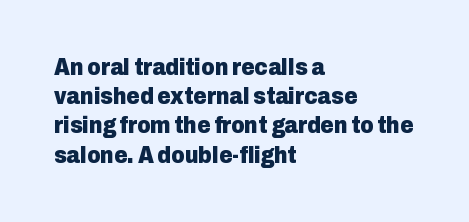
{"italic": "no", "bold": "yes", "underline": "no", "align": "left", "line_spacing": "normal", "line_spacing_ratio": 1.27, "letter_spacing": "normal", "letter_spacing_em": 0.0, "glyph_px": 23}
